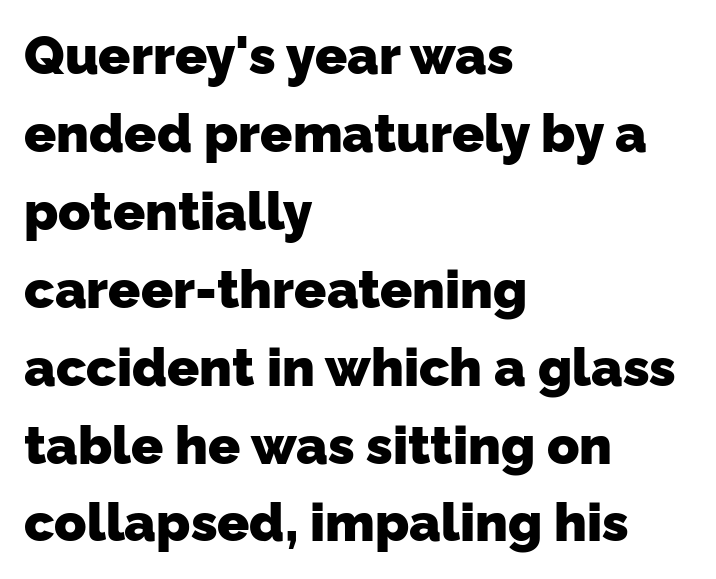
{"serif": "no", "bold": "yes", "weight": "heavy", "width": "normal", "stroke_contrast": "low", "x_height": "medium", "monospaced": "no", "underline": "no", "align": "left", "line_spacing": "normal", "line_spacing_ratio": 1.47, "letter_spacing": "normal", "letter_spacing_em": 0.0, "glyph_px": 53}
